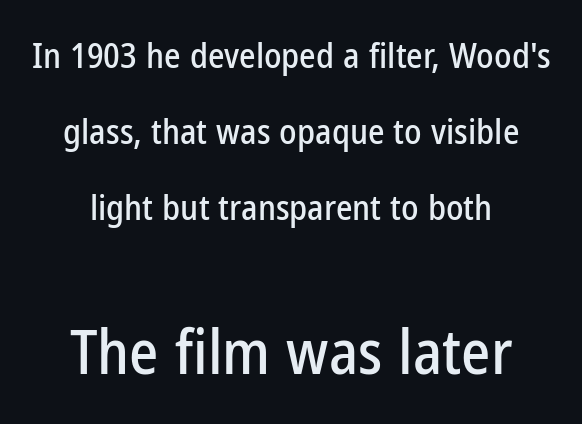
{"serif": "no", "italic": "no", "width": "condensed", "stroke_contrast": "low", "x_height": "medium", "monospaced": "no", "underline": "no", "align": "center", "line_spacing": "loose", "line_spacing_ratio": 2.17, "letter_spacing": "normal", "letter_spacing_em": 0.0, "larger_block": "second", "size_ratio": 1.77, "glyph_px": 62}
